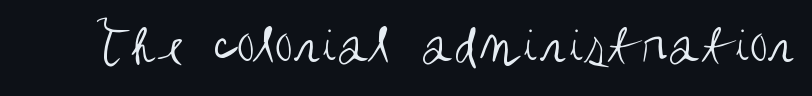
The image shows 59 px regular-weight, condensed sans-serif type; set normal letter spacing, not underlined; medium stroke contrast and a large x-height.
